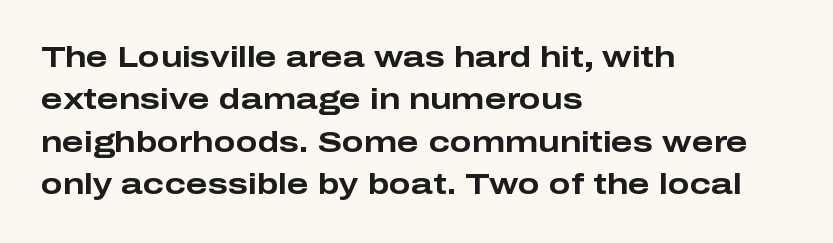
The image shows 29 px bold, wide sans-serif type, upright; set left-aligned, normal line spacing (1.46x), normal letter spacing, not underlined; low stroke contrast and a medium x-height.
